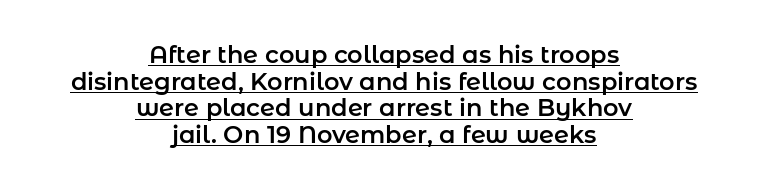
Compared with typical body copy, the letter spacing here is the same. The line-height multiplier appears low, near solid setting. Does a line run under the words? Yes, clearly. Which margin do the lines hug? Neither — every line sits in the middle.
